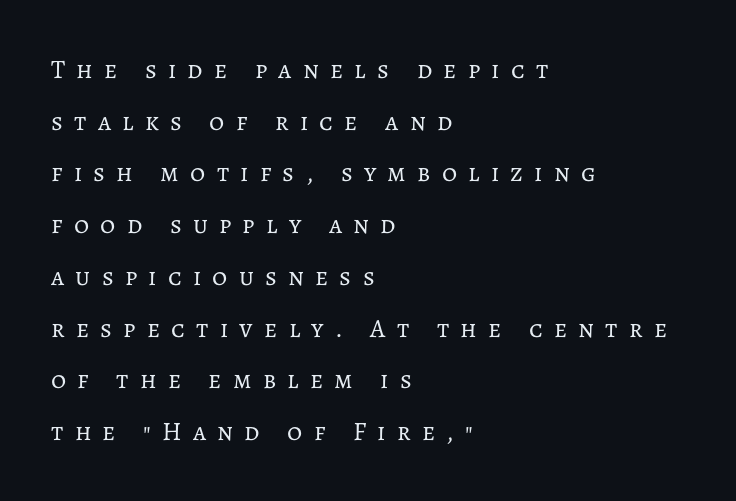
Q: Is the text bold? A: No.
Q: Is the text italic (slanted)? A: No, it is upright.
Q: Is the text underlined? A: No.
Q: How is the paragraph aligned? A: Left-aligned.
Q: Is the spacing between letters normal or unusually wide? A: Unusually wide.
Q: Is the spacing between lines tight, normal or loose? A: Loose.
